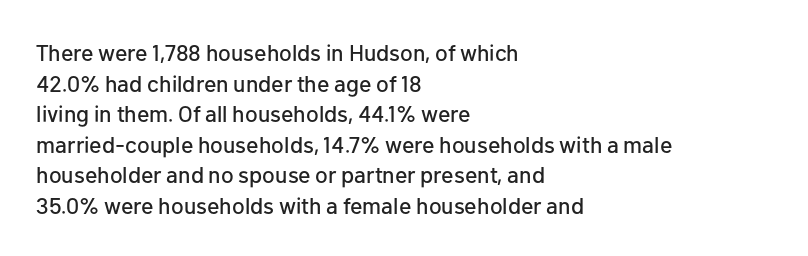
Q: Is the text italic (slanted)? A: No, it is upright.
Q: Is the text underlined? A: No.
Q: How is the paragraph aligned? A: Left-aligned.
Q: Is the spacing between letters normal or unusually wide? A: Normal.
Q: Is the spacing between lines tight, normal or loose? A: Normal.
